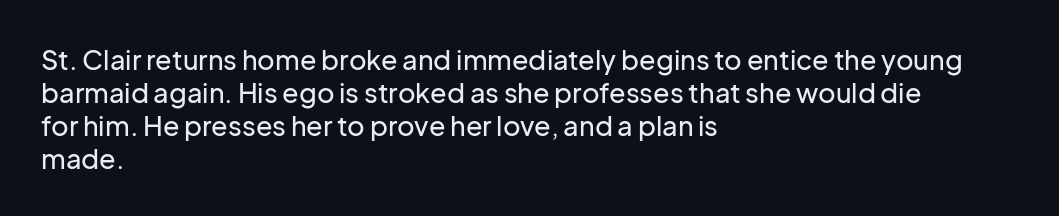
{"italic": "no", "underline": "no", "align": "left", "line_spacing_ratio": 1.22, "letter_spacing": "normal", "letter_spacing_em": 0.0, "glyph_px": 27}
